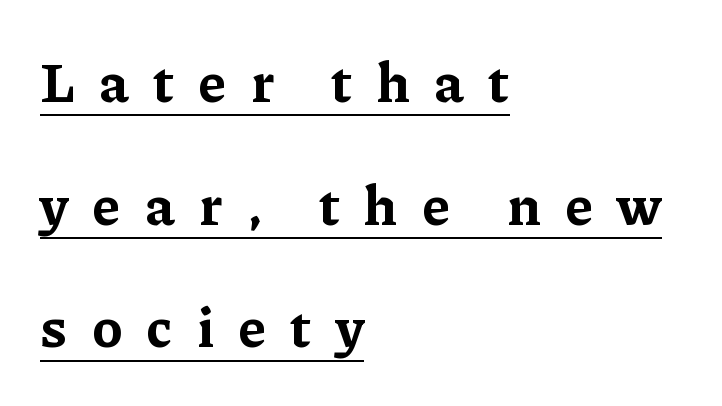
{"serif": "yes", "italic": "no", "bold": "yes", "weight": "bold", "width": "normal", "stroke_contrast": "low", "x_height": "medium", "monospaced": "no", "underline": "yes", "align": "left", "line_spacing": "loose", "line_spacing_ratio": 2.23, "letter_spacing": "wide", "letter_spacing_em": 0.44, "glyph_px": 55}
